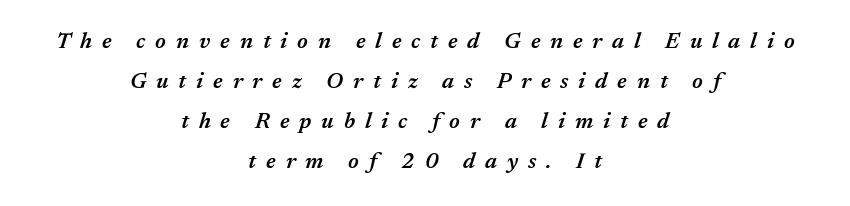
Q: Is the text bold? A: Semi-bold.
Q: Is the text italic (slanted)? A: Yes, it leans right by about 17 degrees.
Q: Is the text underlined? A: No.
Q: How is the paragraph aligned? A: Centered.
Q: Is the spacing between letters normal or unusually wide? A: Unusually wide.
